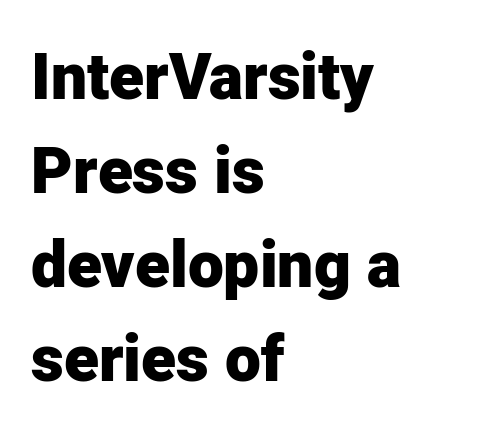
Rendered with straight, roman letterforms. Compared with an ordinary text face, these strokes are far heavier — a full bold. Quick note: interline space is typical. The baseline area is clear. The letters advance in unequal steps, a hallmark of proportional type. The passage shown has conventional tracking throughout.
